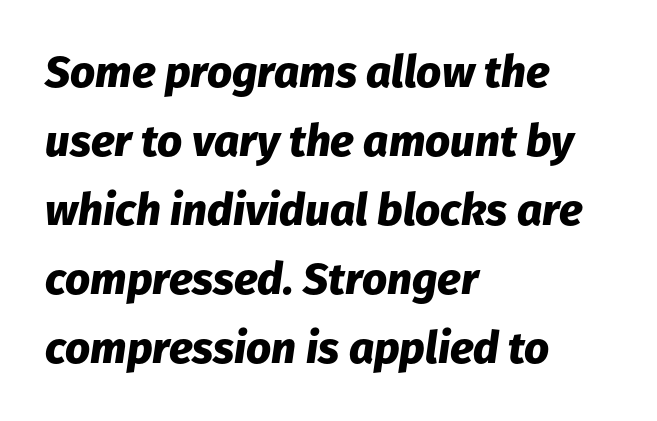
Character widths vary here, with narrow letters taking less room than wide ones. Weight check: bold — yes, fully. Descenders hang freely into open space. The rendering keeps characters at their native spacing. The lines are quadded left. How would I describe the line gaps? Plain and ordinary.
